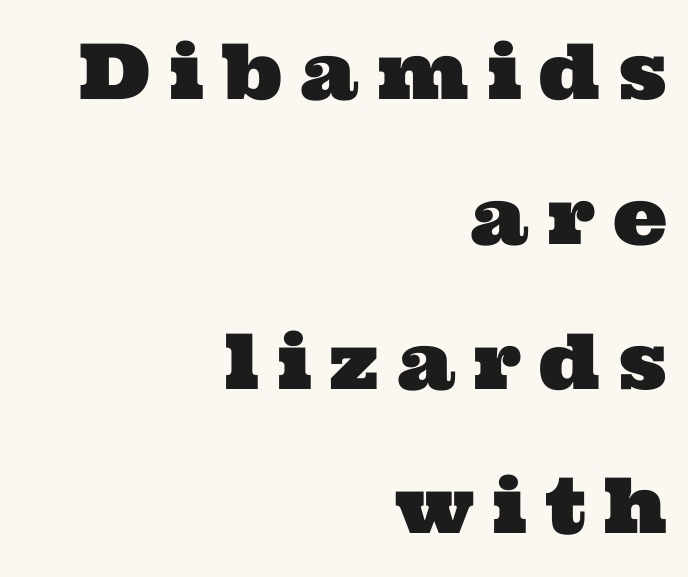
Looks like regular typesetting: each glyph gets only the width it needs. Is the letter spacing exaggerated? Yes — the characters are pushed far apart. The rendering anchors every line to the right-hand side. Glance below the letters and you will spot only blank space. This rendering employs a face with finishing strokes, i.e., a serif.
